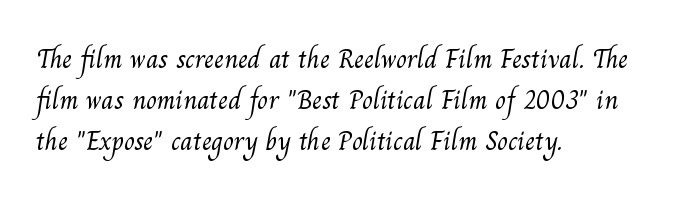
Q: Is the text bold? A: No.
Q: Is the typeface a serif or a sans-serif typeface? A: Serif.
Q: Is the text underlined? A: No.
Q: How is the paragraph aligned? A: Left-aligned.
Q: Is the spacing between letters normal or unusually wide? A: Normal.
Q: Is the spacing between lines tight, normal or loose? A: Normal.
Q: Width (condensed, normal, or wide)? A: Normal.
Q: Stroke contrast? A: Medium.
Q: x-height? A: Small.
Q: Monospaced? A: No.
